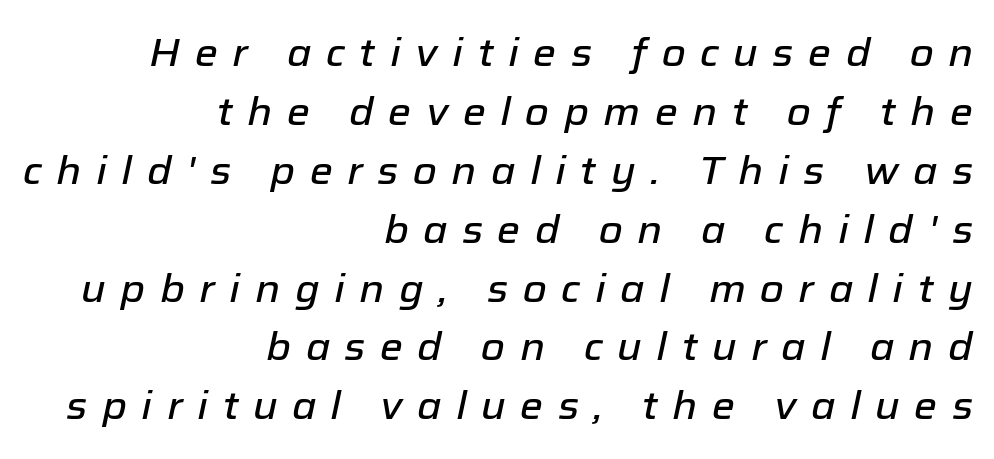
The letterforms stand isolated, each surrounded by extra space. Honestly, there is no underline to notice here at all. Is the type slanted? Yes — the strokes lean at a clear angle. The vertical gap from one line to the next is medium.
